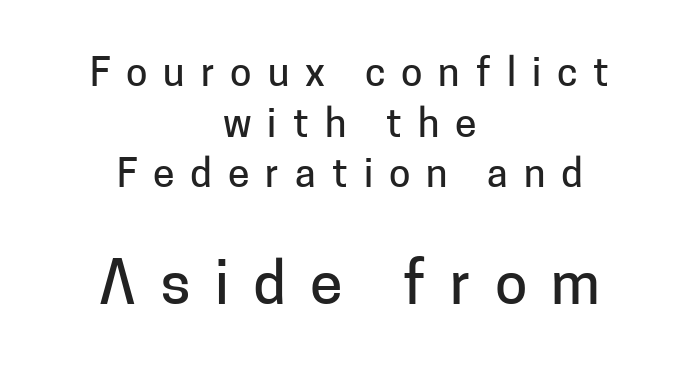
The image shows 59 px sans-serif type, upright; set centered, normal line spacing (1.3x), unusually wide letter spacing (+0.41 em), not underlined; the second (bottom) block is 1.51x larger; low stroke contrast and a medium x-height.
